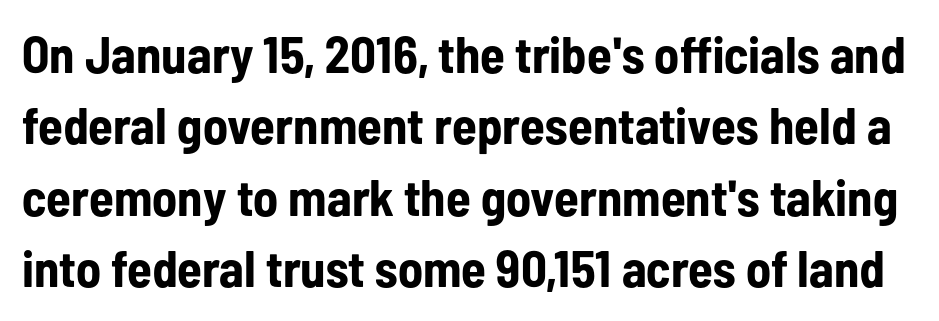
Q: Is the text bold? A: Yes.
Q: Is the text italic (slanted)? A: No, it is upright.
Q: Is the typeface a serif or a sans-serif typeface? A: Sans-serif.
Q: Is the text underlined? A: No.
Q: Is the spacing between letters normal or unusually wide? A: Normal.
Q: Is the spacing between lines tight, normal or loose? A: Normal.
Q: Width (condensed, normal, or wide)? A: Condensed.
Q: Stroke contrast? A: Low.
Q: x-height? A: Medium.
Q: Monospaced? A: No.
